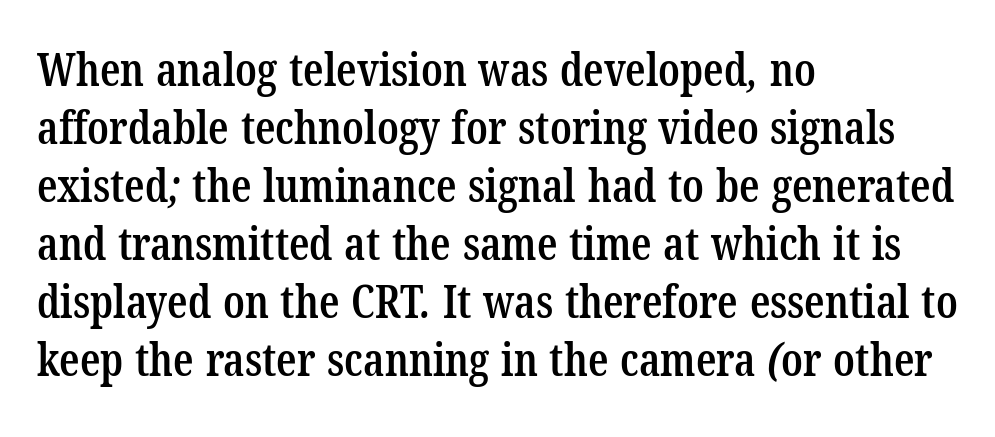
{"serif": "yes", "bold": "semi", "weight": "semibold", "width": "condensed", "stroke_contrast": "low", "x_height": "medium", "monospaced": "no", "underline": "no", "align": "left", "line_spacing": "normal", "line_spacing_ratio": 1.29, "letter_spacing": "normal", "letter_spacing_em": 0.0, "glyph_px": 45}
